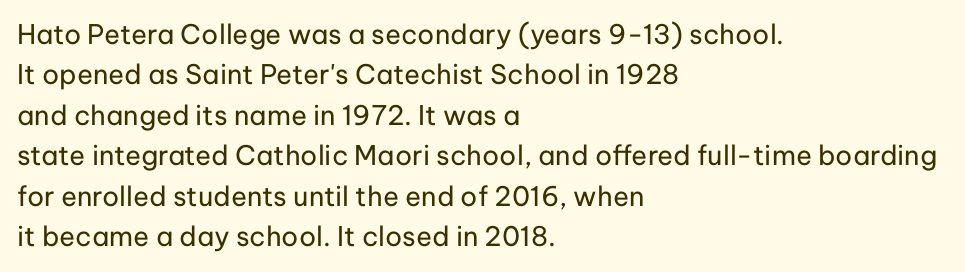
The image shows 27 px text type, upright; set left-aligned, normal line spacing (1.5x), normal letter spacing, not underlined.
